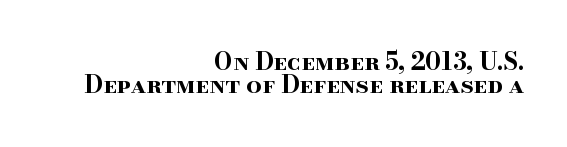
Rendered with straight, roman letterforms. This sample is right-justified, so line beginnings fall wherever the words allow. What's the leading like? Squeezed, with rows nearly overlapping. Is the type bold? Yes — the strokes are clearly thick and heavy. Students, note that the glyphs here touch the page at normal intervals. The words here are not underlined.
